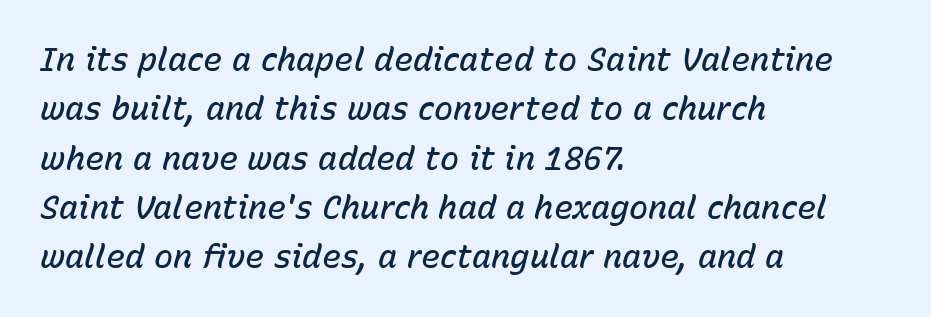
{"italic": "yes", "lean": "right", "slant_degrees": 15, "bold": "semi", "weight": "semibold", "width": "normal", "stroke_contrast": "low", "x_height": "medium", "monospaced": "no", "underline": "no", "align": "left", "line_spacing": "normal", "line_spacing_ratio": 1.54, "letter_spacing": "normal", "letter_spacing_em": 0.0, "glyph_px": 32}
